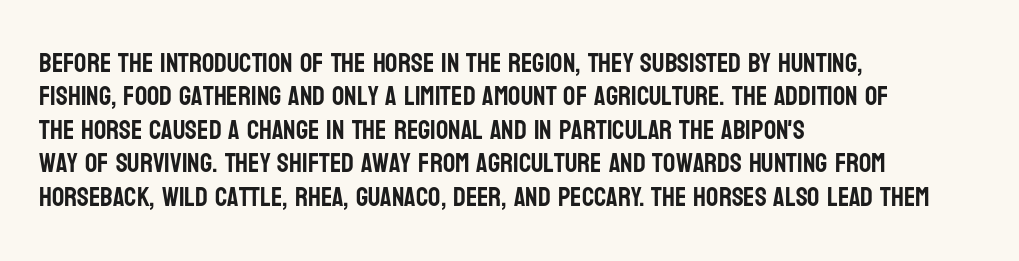
The specimen reads as upright at a glance. The words here are not underlined. Horizontal alignment here is leftward, the default for most running prose. The gaps between neighbouring characters are ordinary and unremarkable.
